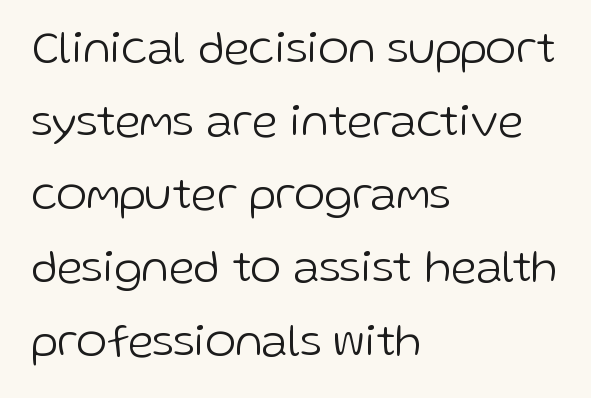
{"serif": "no", "italic": "no", "bold": "no", "weight": "light", "width": "normal", "stroke_contrast": "low", "x_height": "medium", "monospaced": "no", "underline": "no", "align": "left", "line_spacing": "normal", "line_spacing_ratio": 1.59, "letter_spacing": "normal", "letter_spacing_em": 0.0, "glyph_px": 46}
